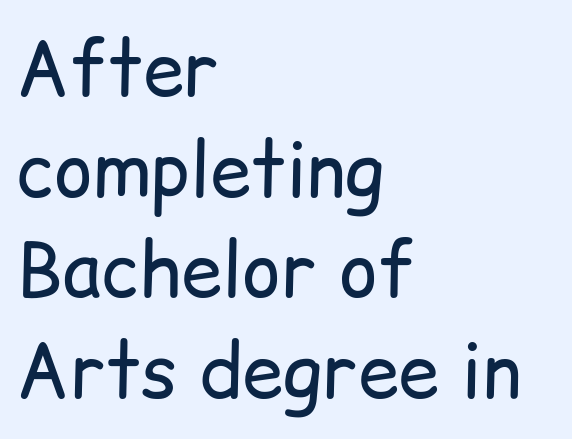
{"serif": "no", "italic": "no", "bold": "no", "weight": "regular", "width": "normal", "stroke_contrast": "low", "x_height": "medium", "monospaced": "no", "underline": "no", "align": "left", "line_spacing": "normal", "line_spacing_ratio": 1.36, "letter_spacing": "normal", "letter_spacing_em": 0.0, "glyph_px": 74}
